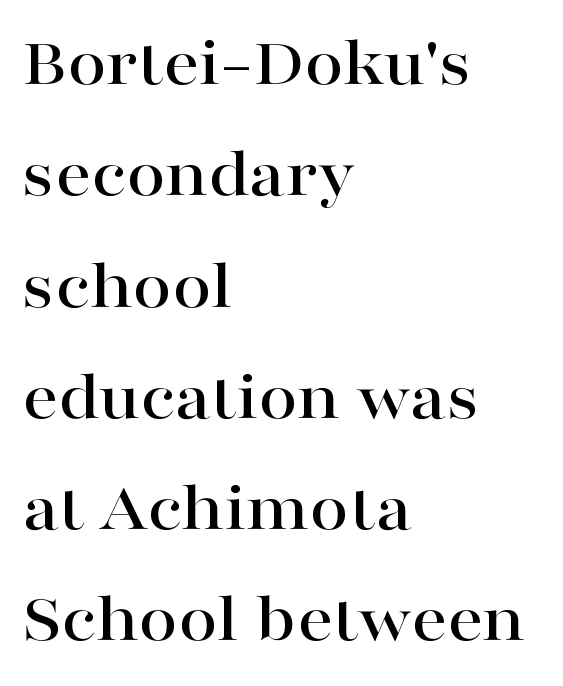
Notice how descenders clear the ascenders below comfortably — that's standard leading. The string is rendered with underlining switched off. Does extra space separate the letters? No, they use regular spacing. Unlike italic type, these characters show no tilt at all. Typographically, this falls in the serif category. Layout note: lines flush left.
